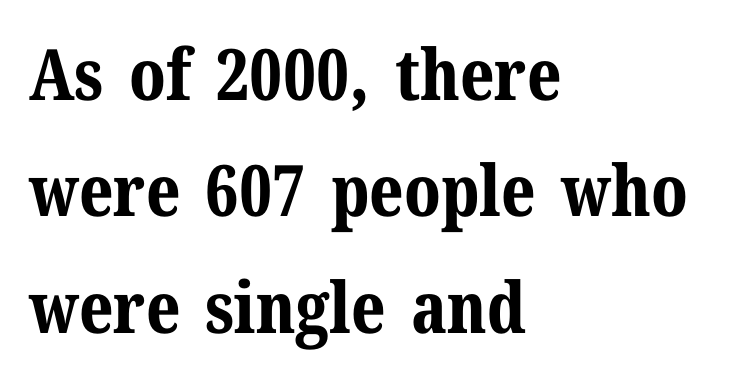
{"serif": "yes", "italic": "no", "bold": "yes", "weight": "bold", "width": "normal", "stroke_contrast": "medium", "x_height": "medium", "monospaced": "no", "underline": "no", "align": "left", "line_spacing": "normal", "line_spacing_ratio": 1.64, "letter_spacing": "normal", "letter_spacing_em": 0.0, "glyph_px": 71}
